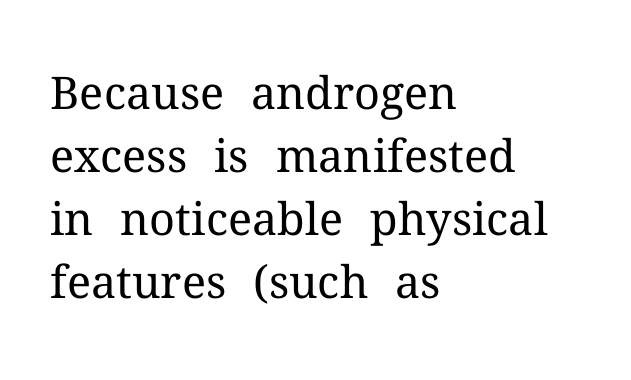
The image shows 45 px regular-weight serif type, upright; set left-aligned, normal line spacing (1.4x), normal letter spacing, not underlined; medium stroke contrast and a medium x-height.
